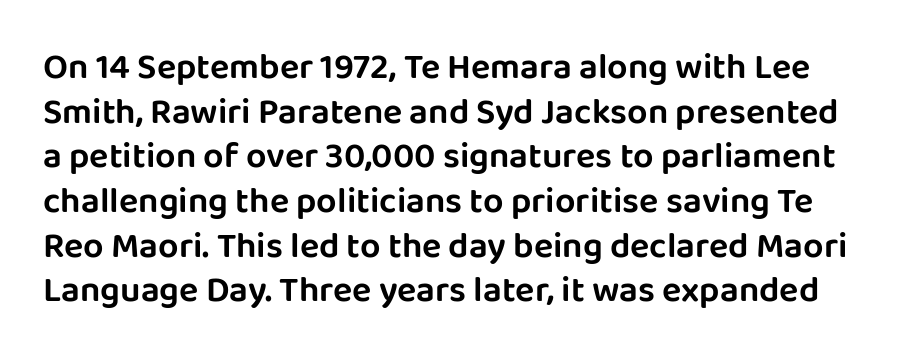
Proportional: the letters do not fall into vertical columns. Nope, not italic — everything's standing straight. No feet cap the strokes, marking this as sans-serif type. What stands out about the letter spacing? Nothing — it is the standard amount.
